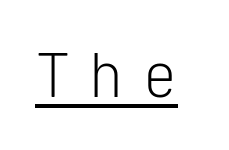
The image shows 60 px light sans-serif type, upright, monospaced; set unusually wide letter spacing (+0.29 em), underlined; low stroke contrast and a medium x-height.
